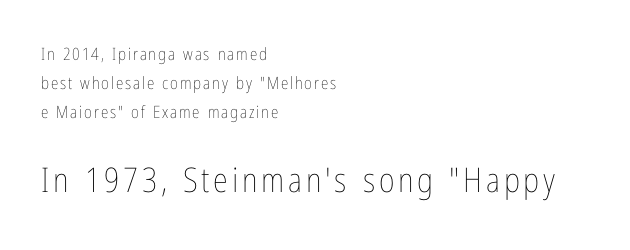
{"italic": "no", "bold": "no", "weight": "thin", "width": "condensed", "stroke_contrast": "low", "x_height": "medium", "monospaced": "no", "underline": "no", "align": "left", "line_spacing_ratio": 1.71, "larger_block": "second", "size_ratio": 2.0, "glyph_px": 34}
